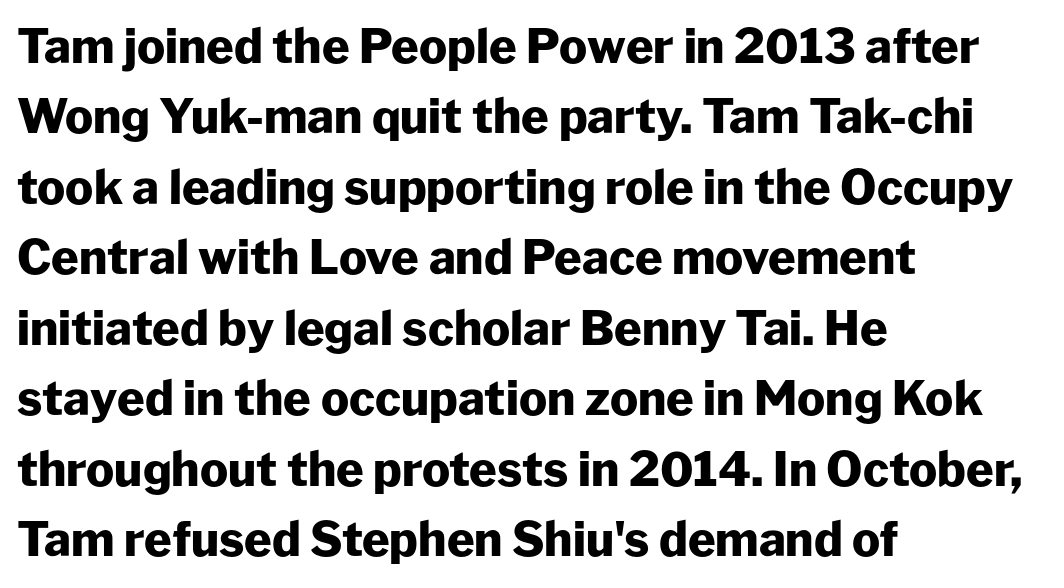
The gaps between neighbouring characters are ordinary and unremarkable. The specimen omits any rule beneath the text block's lines. In terms of letterform style, serifs are entirely absent. Proportional: the letters do not fall into vertical columns. Vertical spacing — default. The strokes are fattened all the way to bold.
